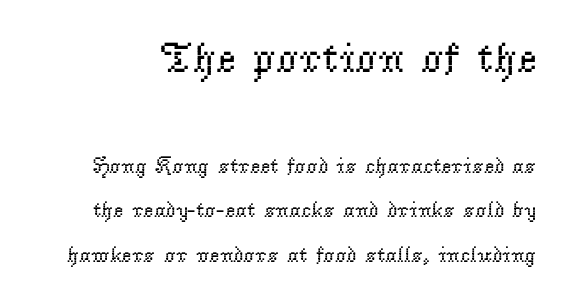
The characters display serif detailing at their extremities. Lines of text with bare space underneath. Each letter keeps its own natural width here, so spacing adapts to shape. Regarding leading, the lines here are spaced well apart. Characters follow at the spacing the type designer built in.
